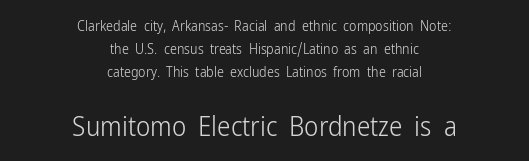
{"italic": "no", "bold": "no", "underline": "no", "align": "center", "line_spacing": "normal", "line_spacing_ratio": 1.66, "letter_spacing": "normal", "letter_spacing_em": 0.0, "larger_block": "second", "size_ratio": 1.93, "glyph_px": 27}
